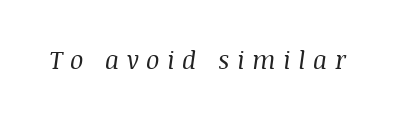
Q: Is the text bold? A: No.
Q: Is the text italic (slanted)? A: Yes, it leans right by about 8 degrees.
Q: Is the text underlined? A: No.
Q: Is the spacing between letters normal or unusually wide? A: Unusually wide.
